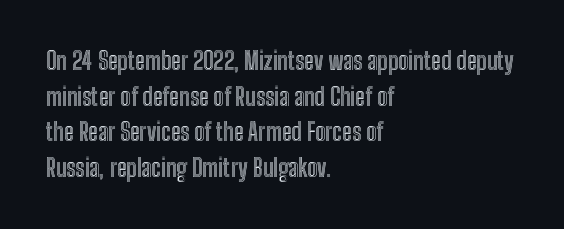
Q: Is the text italic (slanted)? A: No, it is upright.
Q: Is the text underlined? A: No.
Q: How is the paragraph aligned? A: Left-aligned.
Q: Is the spacing between letters normal or unusually wide? A: Normal.
Q: Is the spacing between lines tight, normal or loose? A: Normal.
